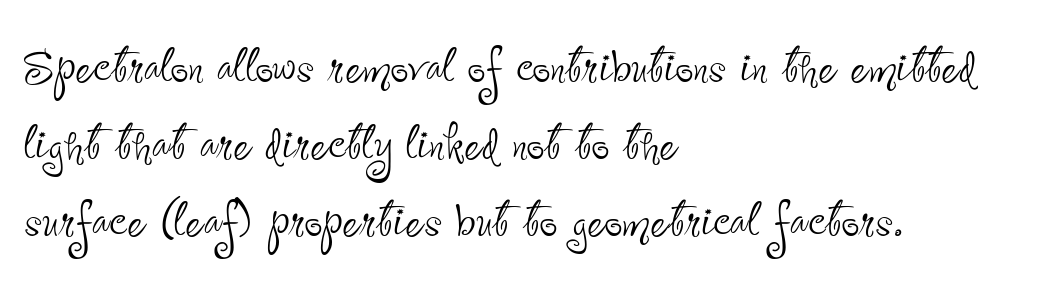
The image shows 63 px thin, condensed sans-serif type; set left-aligned, line spacing 1.22x, normal letter spacing, not underlined; low stroke contrast and a small x-height.
